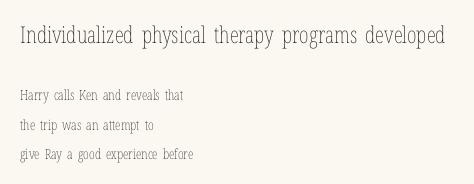
{"italic": "no", "bold": "no", "underline": "no", "align": "left", "line_spacing": "loose", "line_spacing_ratio": 2.09, "letter_spacing": "normal", "letter_spacing_em": 0.0, "larger_block": "first", "size_ratio": 1.64, "glyph_px": 23}
